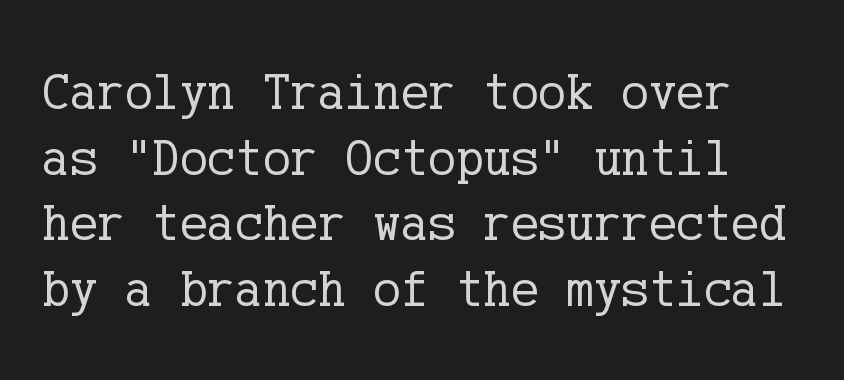
The image shows 52 px regular-weight serif type, upright; set normal line spacing (1.26x), normal letter spacing, not underlined; low stroke contrast and a medium x-height.
